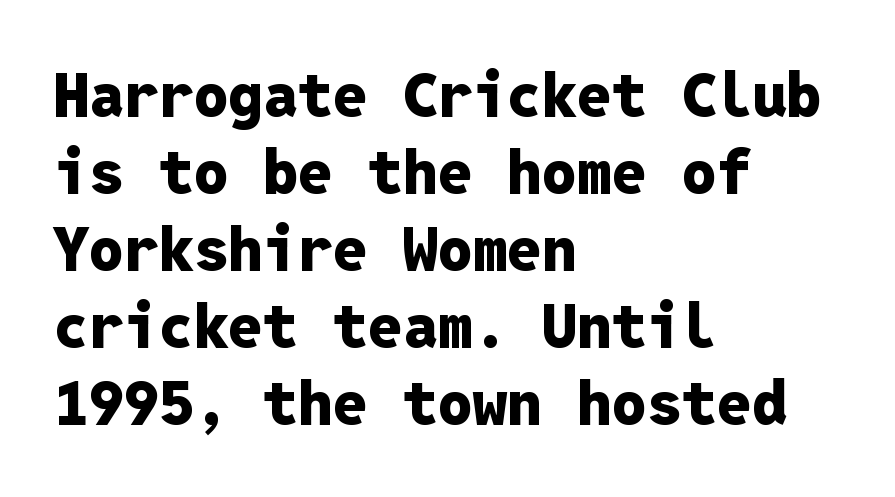
The image shows 62 px heavy sans-serif type, upright, monospaced; set left-aligned, line spacing 1.24x, normal letter spacing, not underlined; low stroke contrast and a medium x-height.
